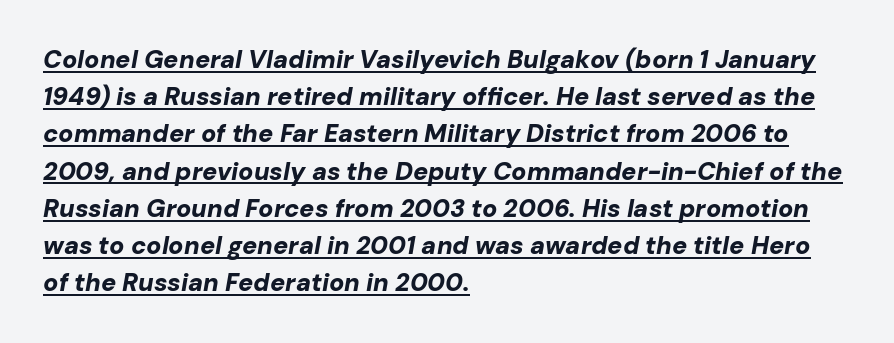
Q: Is the text bold? A: Yes.
Q: Is the text italic (slanted)? A: Yes, it leans right by about 10 degrees.
Q: Is the text underlined? A: Yes.
Q: How is the paragraph aligned? A: Left-aligned.
Q: Is the spacing between letters normal or unusually wide? A: Normal.
Q: Is the spacing between lines tight, normal or loose? A: Normal.
